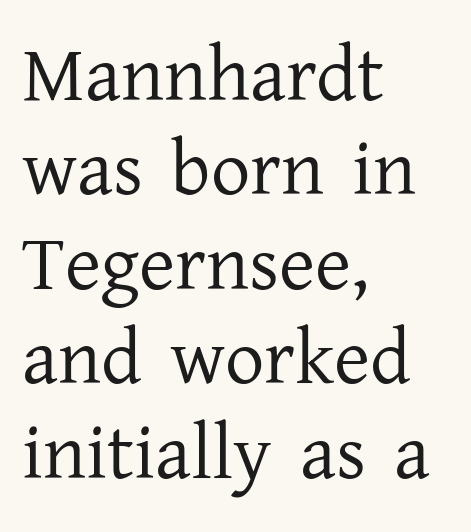
Quick note: not italic, upright. The typesetting does not lean heavy: it is not bold. Each word holds together tightly as a unit, with standard inter-letter gaps. A bare baseline throughout the passage.
